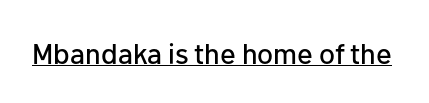
Q: Is the text italic (slanted)? A: No, it is upright.
Q: Is the typeface a serif or a sans-serif typeface? A: Sans-serif.
Q: Is the text underlined? A: Yes.
Q: Is the spacing between letters normal or unusually wide? A: Normal.
Q: Width (condensed, normal, or wide)? A: Normal.
Q: Stroke contrast? A: Low.
Q: x-height? A: Medium.
Q: Monospaced? A: No.
